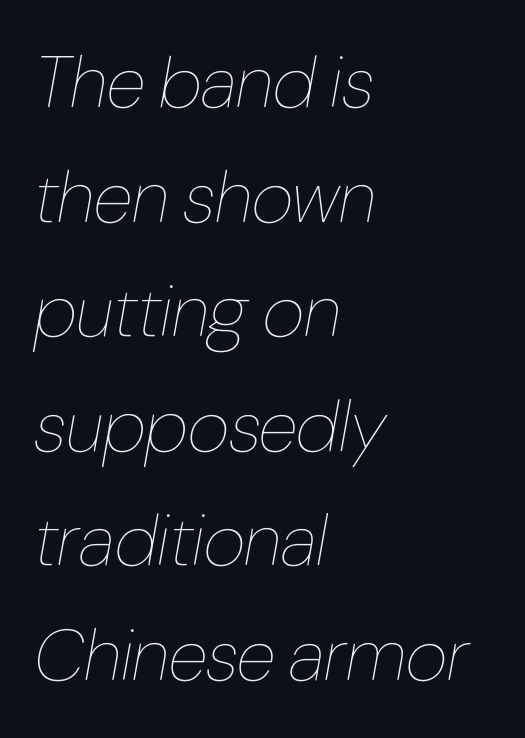
The vertical gap from one line to the next is medium. The weight would be labelled regular, book, light, or lighter still. The specimen reads as italic at a glance. Just letters on the line, the space beneath them empty.
